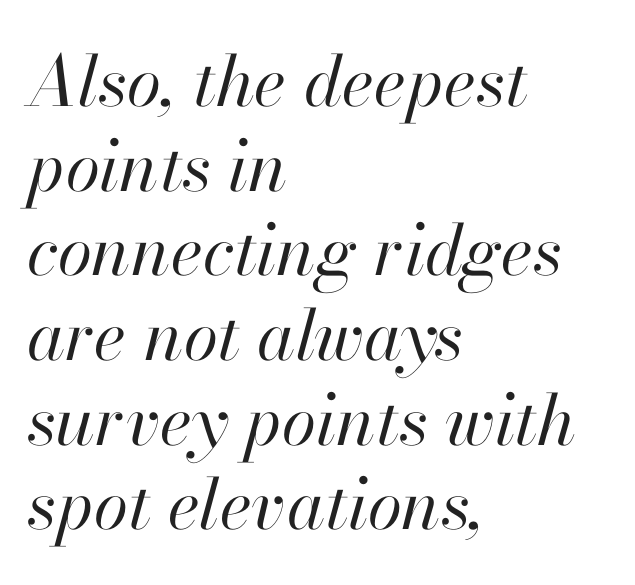
Q: Is the text bold? A: No.
Q: Is the text italic (slanted)? A: Yes, it leans right by about 13 degrees.
Q: Is the text underlined? A: No.
Q: How is the paragraph aligned? A: Left-aligned.
Q: Is the spacing between letters normal or unusually wide? A: Normal.
Q: Width (condensed, normal, or wide)? A: Normal.
Q: Stroke contrast? A: High.
Q: x-height? A: Small.
Q: Monospaced? A: No.
